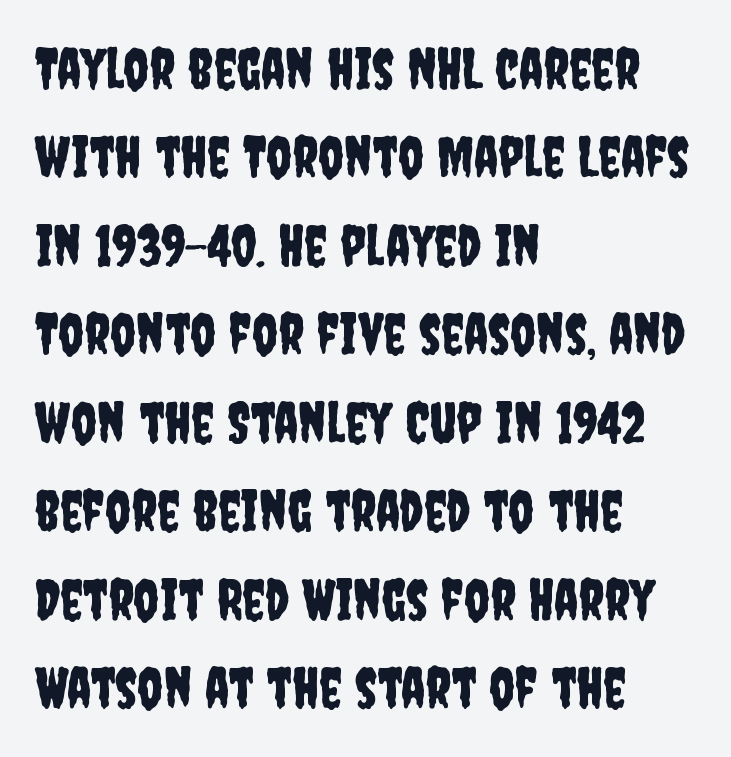
{"serif": "no", "italic": "no", "width": "condensed", "stroke_contrast": "low", "x_height": "large", "monospaced": "no", "underline": "no", "align": "left", "line_spacing": "normal", "line_spacing_ratio": 1.58, "letter_spacing": "normal", "letter_spacing_em": 0.0, "glyph_px": 56}
